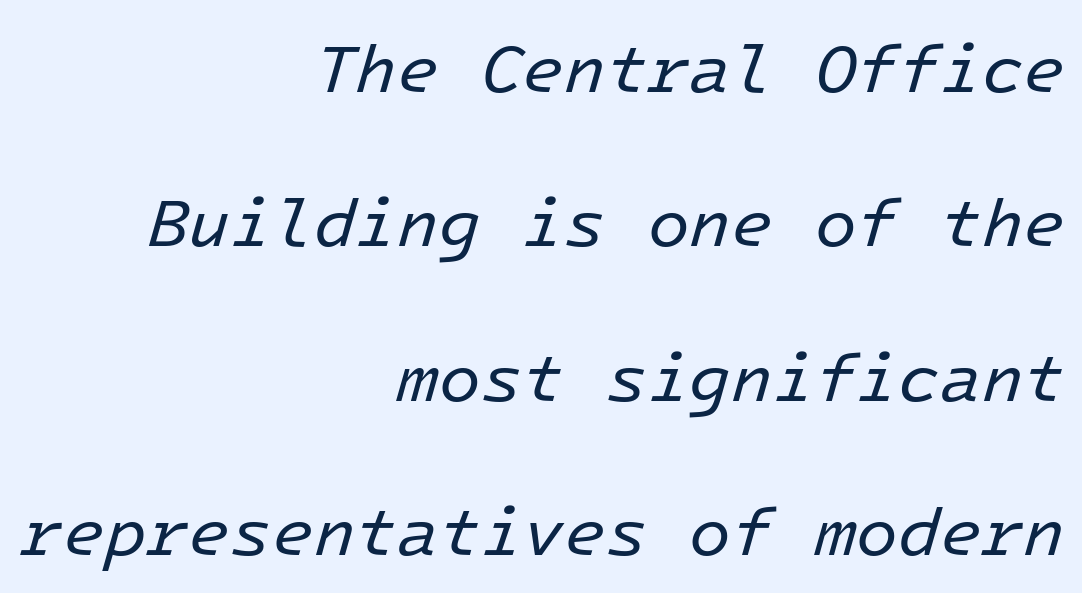
The image shows 68 px regular-weight type, italic (leaning right), monospaced; set right-aligned, loose line spacing (2.27x), normal letter spacing, not underlined; low stroke contrast and a medium x-height.
